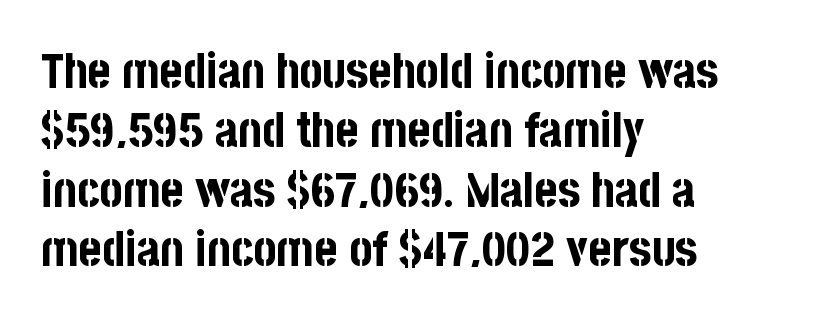
Typographically, this falls in the sans-serif category. Visually the block forms a straight wall on the left and a jagged coastline on the right. No italicization has been applied; the sample stays upright. These words are printed bold, with thick strokes throughout. The passage shown has conventional tracking throughout. Think of a printed novel: that variable character pitch is what you see here.
